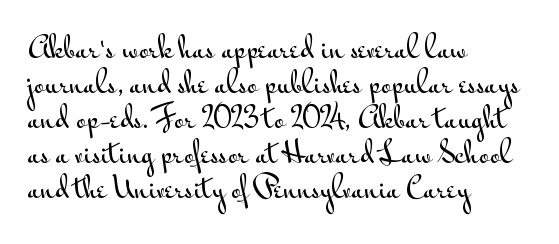
The image shows 28 px wide sans-serif type; set left-aligned, normal line spacing (1.25x), normal letter spacing, not underlined; medium stroke contrast and a small x-height.
